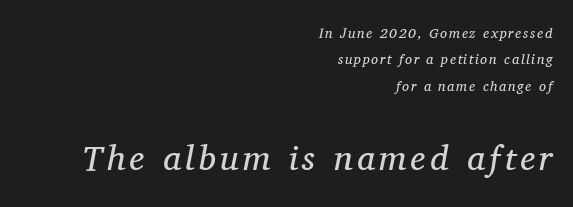
Short and long lines alike share a common ending point at right. Is the type heavy? It reads as light-to-regular instead. Of the two passages, the one underneath uses the larger point size. Yep, those are serifs on the letters. The letters advance in unequal steps, a hallmark of proportional type. These lines were composed using italics.
